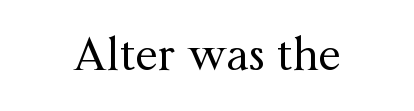
{"serif": "yes", "italic": "no", "bold": "no", "weight": "regular", "width": "normal", "stroke_contrast": "medium", "x_height": "medium", "monospaced": "no", "underline": "no", "align": "center", "letter_spacing": "normal", "letter_spacing_em": 0.0, "glyph_px": 45}
